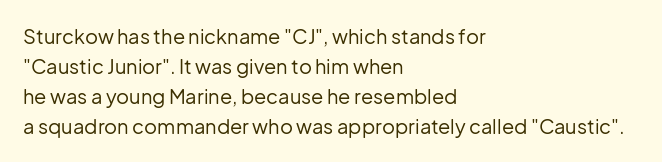
Q: Is the text bold? A: No.
Q: Is the text italic (slanted)? A: No, it is upright.
Q: Is the text underlined? A: No.
Q: How is the paragraph aligned? A: Left-aligned.
Q: Is the spacing between letters normal or unusually wide? A: Normal.
Q: Is the spacing between lines tight, normal or loose? A: Normal.
